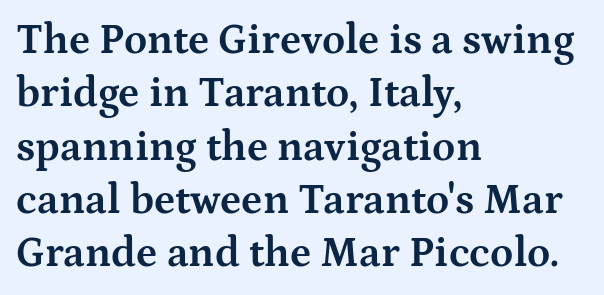
These lines were composed using upright roman letters. Each line starts at the same left margin while the right side varies. Between one letter and the next there's only the usual sliver of space. Just letters on the line, the space beneath them empty. Students, this is bold: see how much ink each stroke carries.
